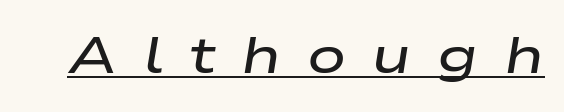
The image shows 52 px semibold, wide type, italic (leaning right); set unusually wide letter spacing (+0.49 em), underlined; low stroke contrast and a medium x-height.
